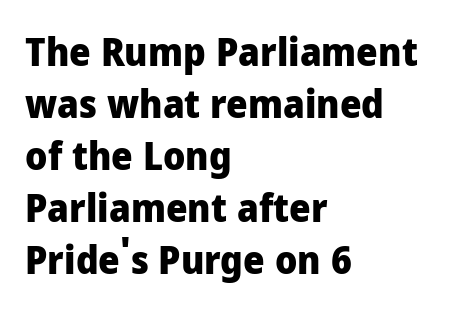
{"serif": "no", "italic": "no", "bold": "yes", "weight": "heavy", "width": "normal", "stroke_contrast": "low", "x_height": "medium", "monospaced": "no", "underline": "no", "align": "left", "line_spacing": "normal", "line_spacing_ratio": 1.37, "letter_spacing": "normal", "letter_spacing_em": 0.0, "glyph_px": 38}
